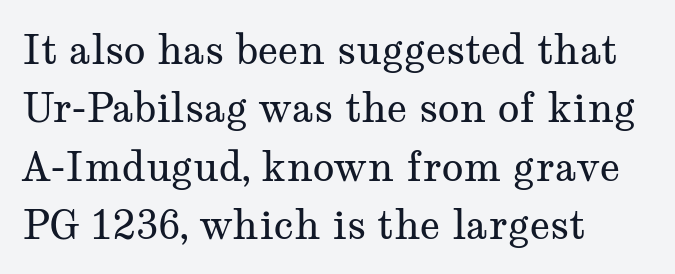
The image shows 40 px regular-weight, wide serif type, upright; set left-aligned, normal line spacing (1.46x), normal letter spacing, not underlined; medium stroke contrast and a medium x-height.
